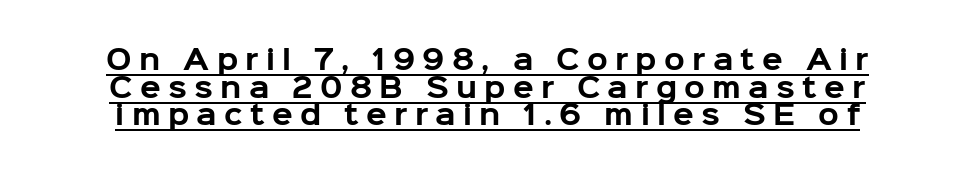
The letterforms stand isolated, each surrounded by extra space. Italic? Not at all — the glyphs are vertical. Vertical spacing — tight. You'd pick this weight for a headline — it's a proper bold. Descenders here cross a horizontal rule under the line.
